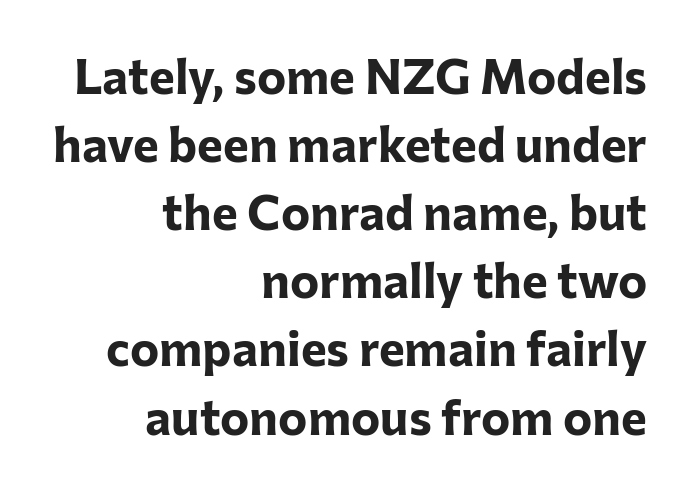
The image shows 49 px bold sans-serif type, upright; set right-aligned, normal line spacing (1.39x), normal letter spacing, not underlined; low stroke contrast and a medium x-height.
